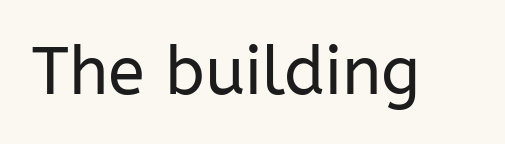
In terms of letterform style, serifs are entirely absent. You could call the tracking neutral — neither tight nor loose. The face looks like a standard text weight, possibly lighter. This sample uses an upright cut, with every glyph sitting square on the baseline. The string is rendered with underlining switched off. Note the varied advance widths — an 'i' is clearly narrower than an 'm'.
